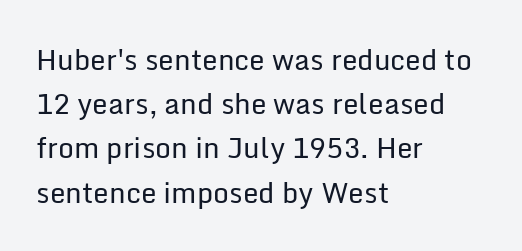
Q: Is the text bold? A: No.
Q: Is the text italic (slanted)? A: No, it is upright.
Q: Is the typeface a serif or a sans-serif typeface? A: Sans-serif.
Q: Is the text underlined? A: No.
Q: How is the paragraph aligned? A: Left-aligned.
Q: Is the spacing between letters normal or unusually wide? A: Normal.
Q: Is the spacing between lines tight, normal or loose? A: Normal.
Q: Width (condensed, normal, or wide)? A: Normal.
Q: Stroke contrast? A: Low.
Q: x-height? A: Medium.
Q: Monospaced? A: No.
